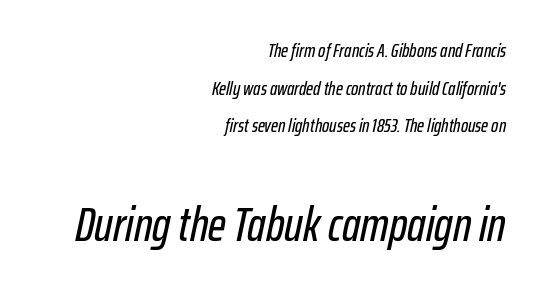
In terms of posture, this sample is oblique. The emphasis by scale lands on block number two, below. Interline gaps are noticeably wide in this sample. The letters advance in unequal steps, a hallmark of proportional type.
